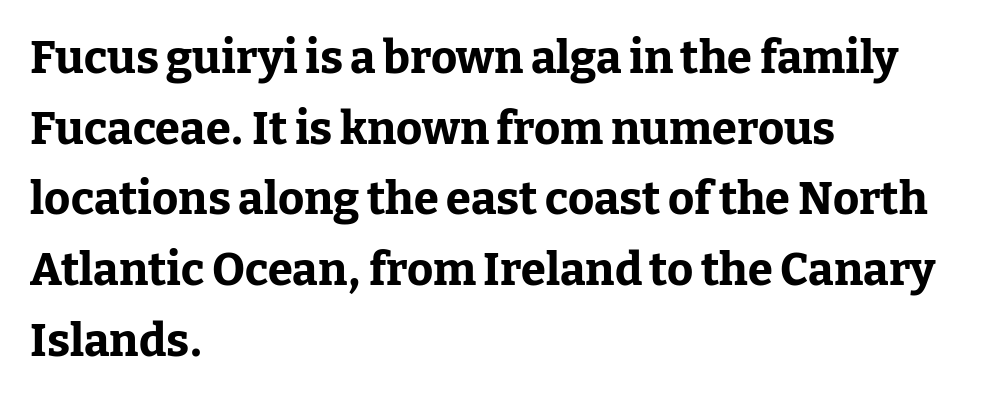
Q: Is the text bold? A: Yes.
Q: Is the text italic (slanted)? A: No, it is upright.
Q: Is the typeface a serif or a sans-serif typeface? A: Serif.
Q: Is the text underlined? A: No.
Q: How is the paragraph aligned? A: Left-aligned.
Q: Is the spacing between letters normal or unusually wide? A: Normal.
Q: Is the spacing between lines tight, normal or loose? A: Normal.
Q: Width (condensed, normal, or wide)? A: Normal.
Q: Stroke contrast? A: Low.
Q: x-height? A: Medium.
Q: Monospaced? A: No.
